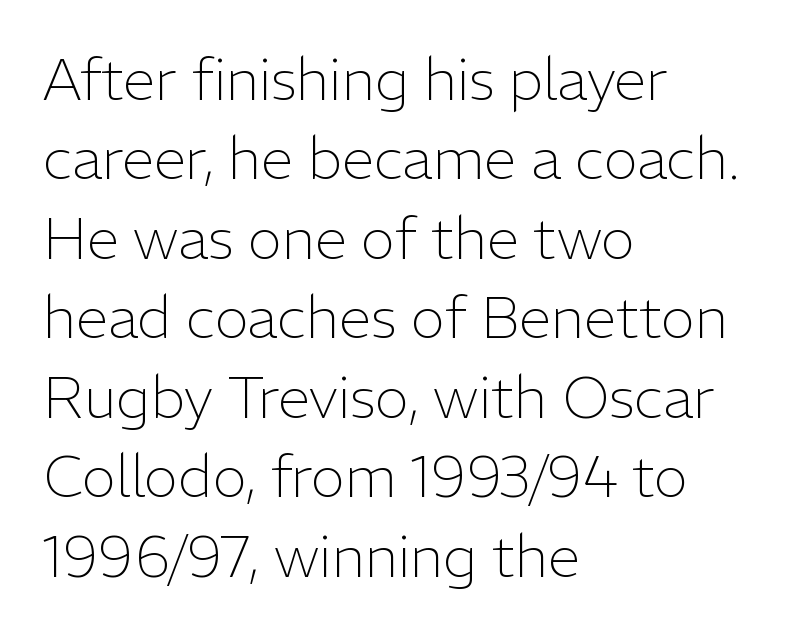
Layout note: lines flush left. Posture: upright roman. This sample has the flowing, uneven cadence of proportional lettering. Weight: in the light-to-regular range. Check where the strokes stop: nothing finishes them off — pure sans.
